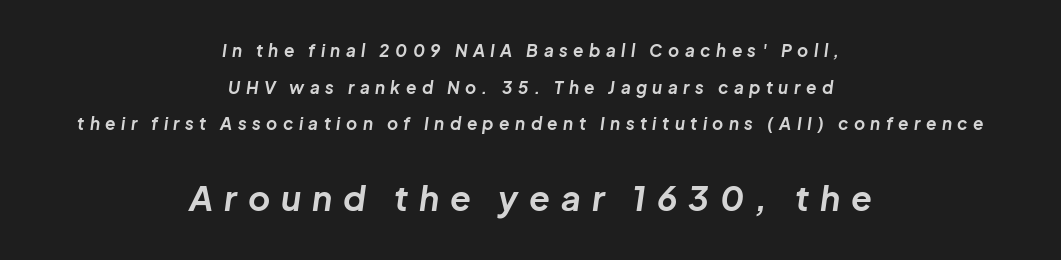
The image shows 34 px bold type, italic (leaning right); set centered, loose line spacing (2.16x), unusually wide letter spacing (+0.32 em), not underlined; the second (bottom) block is 2.0x larger; low stroke contrast and a medium x-height.
